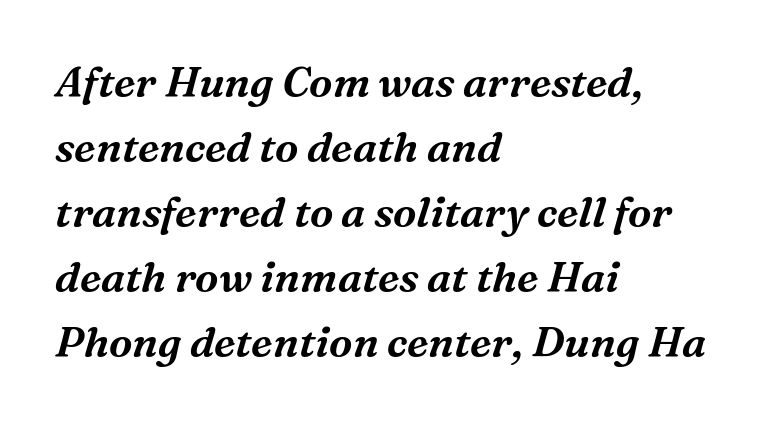
{"serif": "yes", "italic": "yes", "lean": "right", "slant_degrees": 16, "width": "normal", "stroke_contrast": "medium", "x_height": "medium", "monospaced": "no", "underline": "no", "align": "left", "line_spacing": "normal", "line_spacing_ratio": 1.55, "letter_spacing": "normal", "letter_spacing_em": 0.0, "glyph_px": 42}
